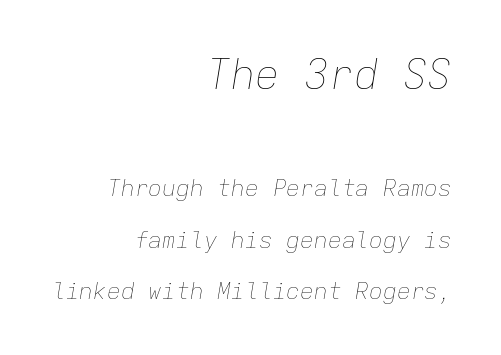
{"italic": "yes", "lean": "right", "slant_degrees": 9, "bold": "no", "weight": "thin", "width": "normal", "stroke_contrast": "low", "x_height": "medium", "monospaced": "yes", "underline": "no", "align": "right", "line_spacing": "loose", "line_spacing_ratio": 2.23, "letter_spacing": "normal", "letter_spacing_em": 0.0, "larger_block": "first", "size_ratio": 1.78, "glyph_px": 41}
